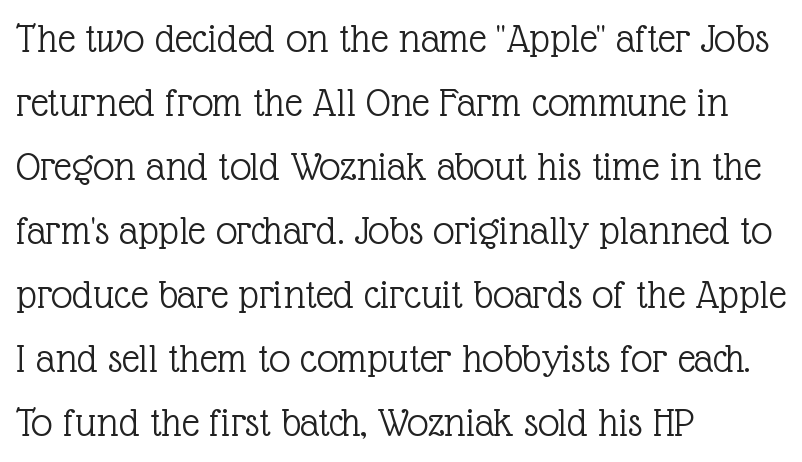
{"serif": "yes", "italic": "no", "bold": "no", "weight": "light", "width": "normal", "x_height": "medium", "monospaced": "no", "underline": "no", "align": "left", "line_spacing": "normal", "line_spacing_ratio": 1.49, "letter_spacing": "normal", "letter_spacing_em": 0.0, "glyph_px": 43}
